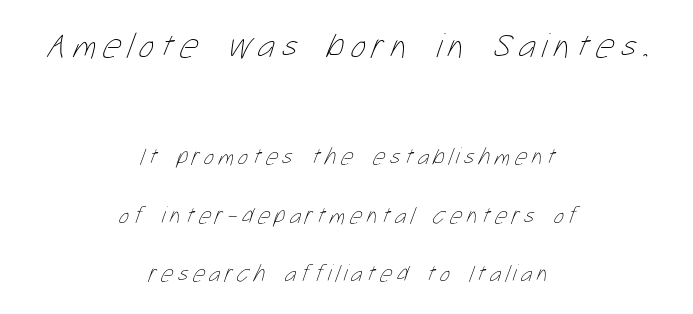
The image shows 36 px thin, condensed type; set centered, loose line spacing (2.43x), not underlined; the first (top) block is 1.5x larger; low stroke contrast and a medium x-height.
